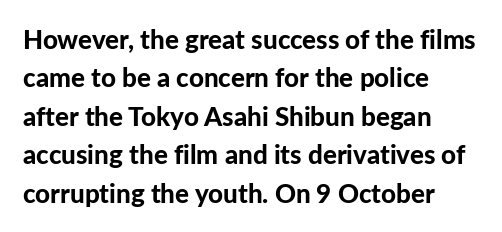
{"italic": "no", "bold": "yes", "underline": "no", "align": "left", "line_spacing": "normal", "line_spacing_ratio": 1.48, "letter_spacing": "normal", "letter_spacing_em": 0.0, "glyph_px": 26}
